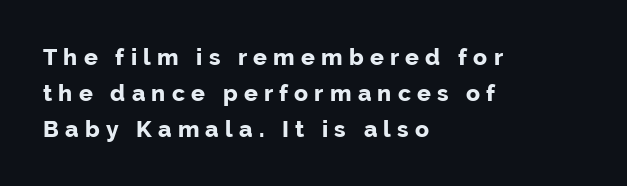
{"italic": "no", "bold": "yes", "underline": "no", "align": "left", "line_spacing": "normal", "line_spacing_ratio": 1.56, "letter_spacing": "wide", "letter_spacing_em": 0.27, "glyph_px": 23}
